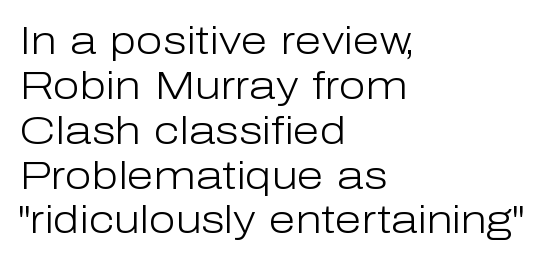
The image shows 39 px light sans-serif type, upright; set left-aligned, tight line spacing (1.15x), normal letter spacing, not underlined; low stroke contrast and a medium x-height.
